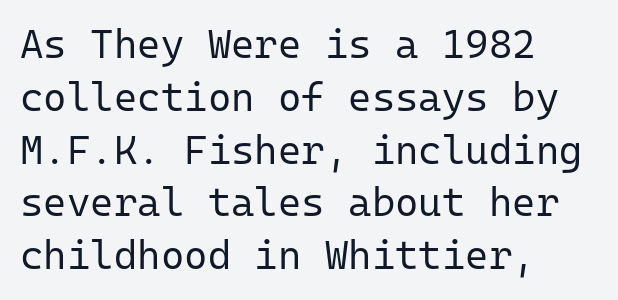
{"serif": "no", "italic": "no", "bold": "no", "weight": "regular", "width": "normal", "stroke_contrast": "low", "x_height": "medium", "monospaced": "yes", "underline": "no", "align": "left", "line_spacing": "normal", "line_spacing_ratio": 1.32, "letter_spacing": "normal", "letter_spacing_em": 0.0, "glyph_px": 40}
